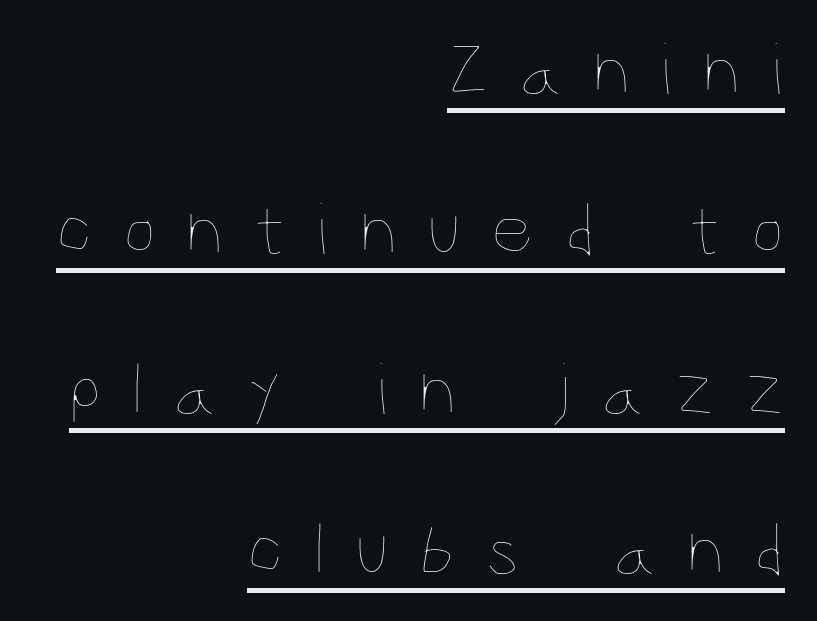
{"italic": "no", "bold": "no", "weight": "thin", "width": "condensed", "stroke_contrast": "low", "x_height": "large", "monospaced": "no", "underline": "yes", "align": "right", "line_spacing": "loose", "line_spacing_ratio": 2.16, "letter_spacing": "wide", "letter_spacing_em": 0.41, "glyph_px": 74}
